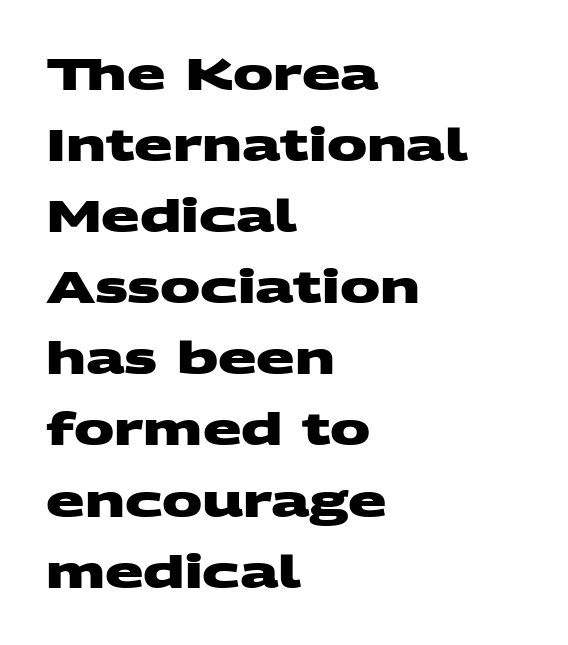
Here the designer chose a conventional face with non-uniform glyph widths. Font category for this specimen: sans-serif. A normal amount of white space separates one row of letters from the next. Descenders hang freely into open space. Casual observation: everything's shoved over to the left. Compared with an ordinary text face, these strokes are far heavier — a full bold.
